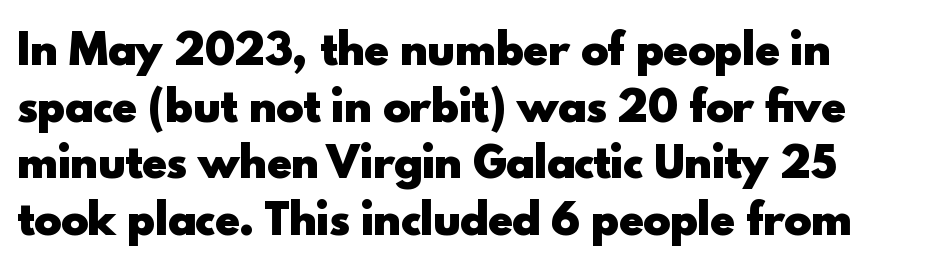
{"serif": "no", "italic": "no", "bold": "yes", "weight": "heavy", "width": "normal", "x_height": "small", "monospaced": "no", "underline": "no", "align": "left", "line_spacing": "normal", "line_spacing_ratio": 1.38, "letter_spacing": "normal", "letter_spacing_em": 0.0, "glyph_px": 41}
